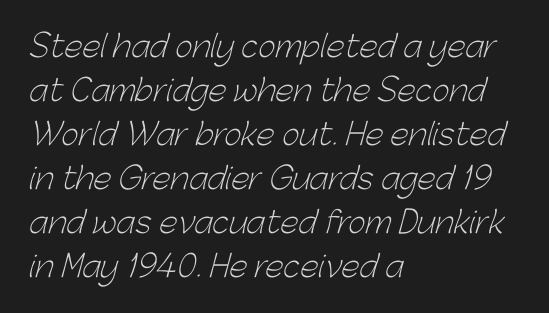
{"serif": "no", "bold": "no", "weight": "light", "width": "normal", "stroke_contrast": "low", "x_height": "medium", "monospaced": "no", "underline": "no", "align": "left", "line_spacing": "normal", "line_spacing_ratio": 1.47, "letter_spacing": "normal", "letter_spacing_em": 0.0, "glyph_px": 30}
